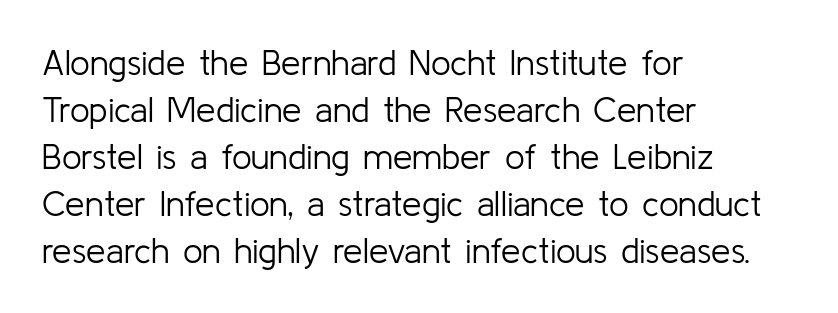
{"serif": "no", "italic": "no", "bold": "no", "weight": "light", "width": "normal", "stroke_contrast": "low", "x_height": "medium", "monospaced": "no", "underline": "no", "align": "left", "line_spacing": "normal", "line_spacing_ratio": 1.34, "letter_spacing": "normal", "letter_spacing_em": 0.0, "glyph_px": 35}
